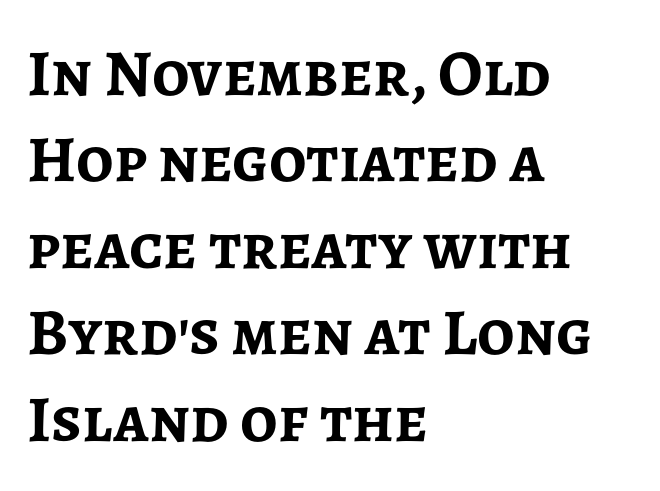
The image shows 66 px semibold sans-serif type, upright; set left-aligned, normal line spacing (1.31x), normal letter spacing, not underlined; low stroke contrast and a medium x-height.
